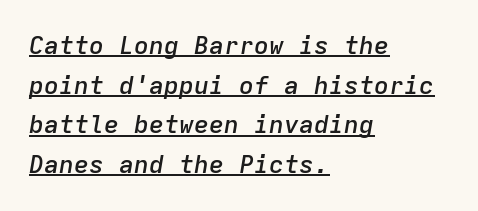
Underlining? Definitely there. One glance says typical: line gaps are just what's usual. Typographic density is moderately raised because the face is semibold. This sample is left-justified, so line endings fall wherever the words run out. Here the glyphs are tracked normally, forming tight word shapes. The glyphs look as if they've been sheared to an angle.
